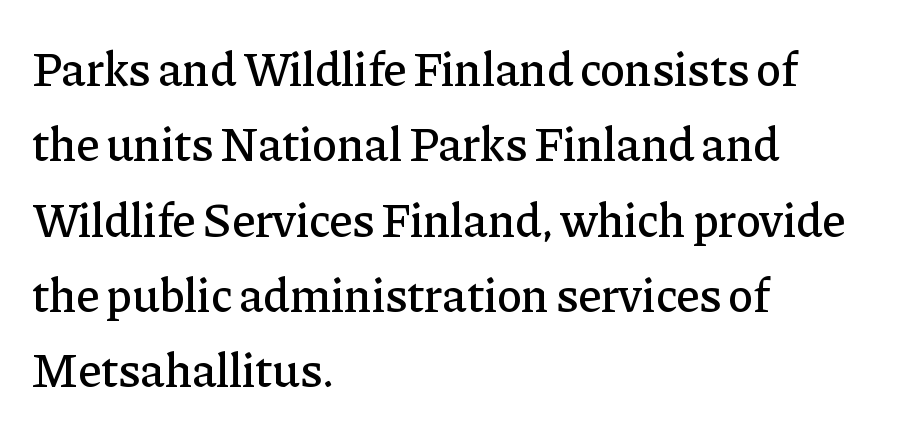
{"serif": "yes", "italic": "no", "width": "normal", "stroke_contrast": "low", "x_height": "medium", "monospaced": "no", "underline": "no", "align": "left", "line_spacing": "normal", "line_spacing_ratio": 1.57, "letter_spacing": "normal", "letter_spacing_em": 0.0, "glyph_px": 48}
